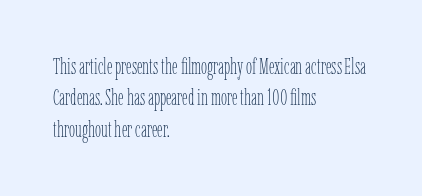
Q: Is the text bold? A: No.
Q: Is the text italic (slanted)? A: No, it is upright.
Q: Is the text underlined? A: No.
Q: How is the paragraph aligned? A: Left-aligned.
Q: Is the spacing between letters normal or unusually wide? A: Normal.
Q: Is the spacing between lines tight, normal or loose? A: Normal.
